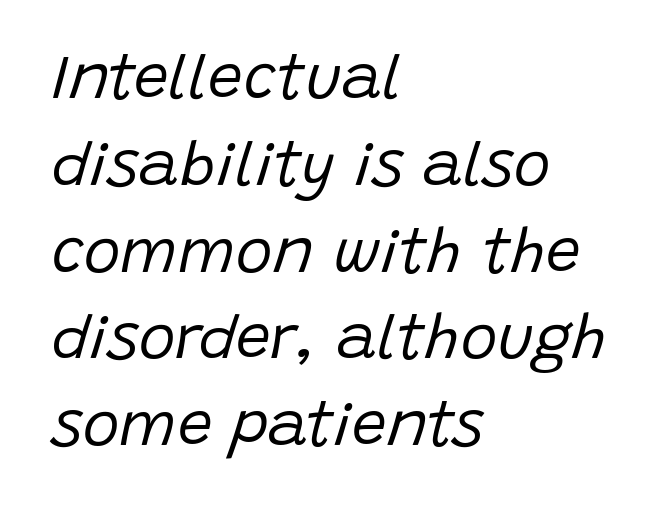
{"italic": "yes", "lean": "right", "slant_degrees": 15, "bold": "no", "weight": "regular", "width": "normal", "stroke_contrast": "low", "x_height": "large", "monospaced": "no", "underline": "no", "align": "left", "line_spacing": "normal", "line_spacing_ratio": 1.4, "letter_spacing": "normal", "letter_spacing_em": 0.0, "glyph_px": 62}
